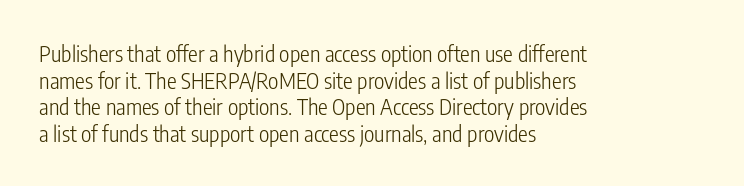
Q: Is the text bold? A: No.
Q: Is the text italic (slanted)? A: No, it is upright.
Q: Is the text underlined? A: No.
Q: How is the paragraph aligned? A: Left-aligned.
Q: Is the spacing between letters normal or unusually wide? A: Normal.
